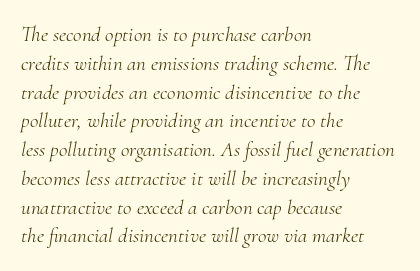
Line starts are locked; line ends wander. Standard letterfit; no display-style spreading of the glyphs. A typesetter would mark this as italic. The face looks like a standard text weight, possibly lighter.
